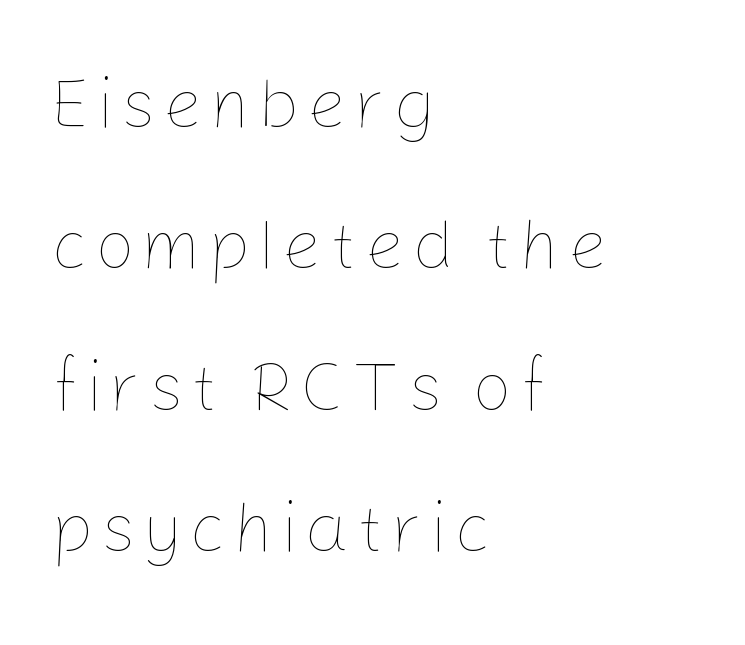
{"italic": "no", "bold": "no", "weight": "thin", "width": "normal", "stroke_contrast": "low", "x_height": "medium", "monospaced": "no", "underline": "no", "align": "left", "line_spacing": "loose", "line_spacing_ratio": 2.02, "glyph_px": 70}
